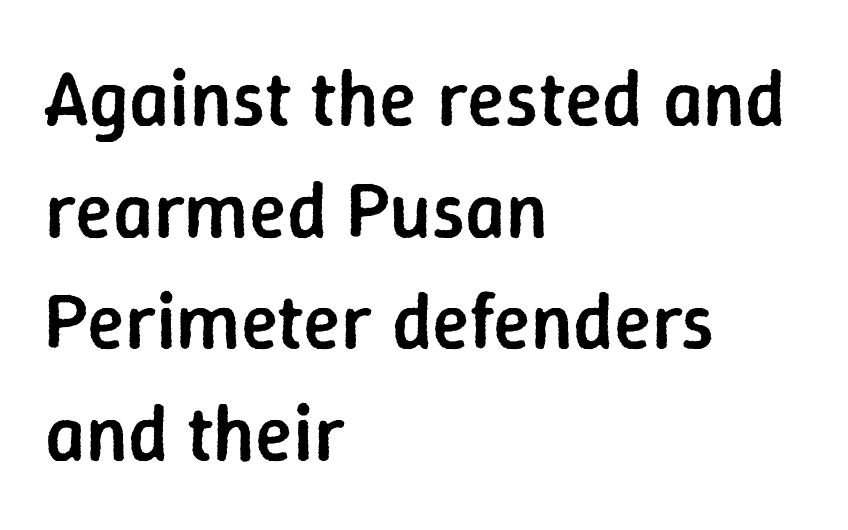
The image shows 78 px semibold sans-serif type, upright; set left-aligned, normal line spacing (1.43x), normal letter spacing, not underlined; low stroke contrast and a medium x-height.
